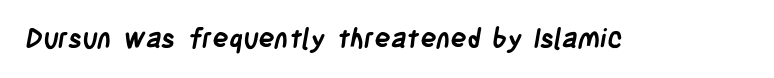
Thick stems and heavy bowls — unmistakably bold. The specimen omits any rule beneath the text block's lines. How are the letters spaced? Ordinarily, with no added tracking.
